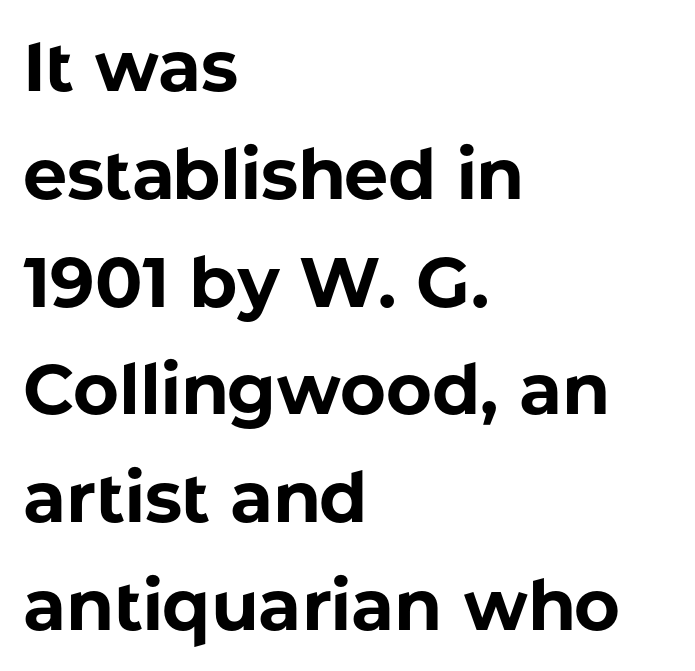
The image shows 70 px bold sans-serif type, upright; set left-aligned, normal line spacing (1.54x), normal letter spacing, not underlined; low stroke contrast and a medium x-height.
